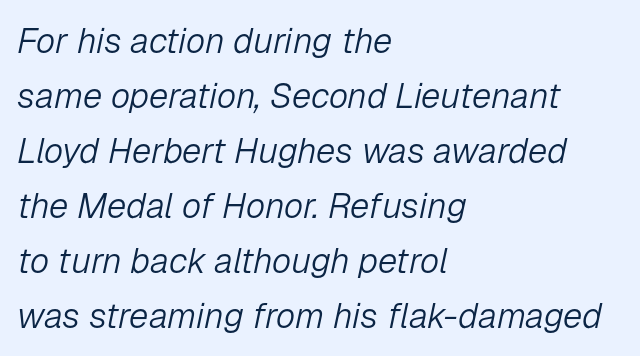
Q: Is the text bold? A: No.
Q: Is the text italic (slanted)? A: Yes, it leans right by about 12 degrees.
Q: Is the text underlined? A: No.
Q: How is the paragraph aligned? A: Left-aligned.
Q: Is the spacing between letters normal or unusually wide? A: Normal.
Q: Is the spacing between lines tight, normal or loose? A: Normal.
Q: Width (condensed, normal, or wide)? A: Normal.
Q: Stroke contrast? A: Low.
Q: x-height? A: Medium.
Q: Monospaced? A: No.
